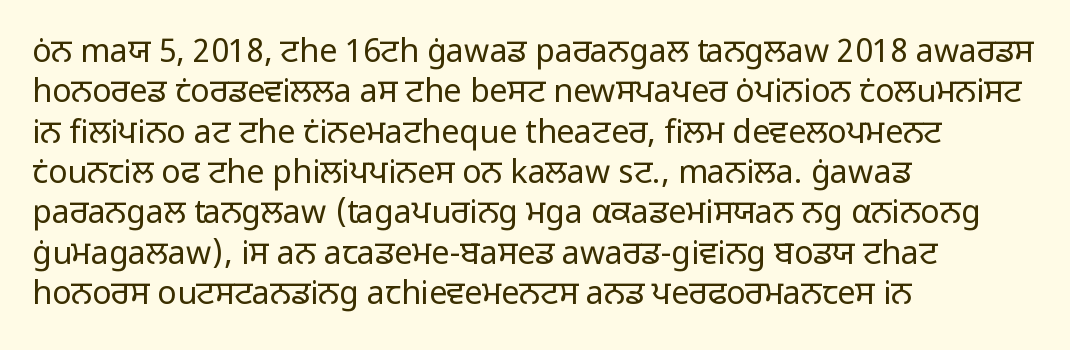
The image shows 32 px regular-weight sans-serif type, upright; set left-aligned, normal line spacing (1.26x), normal letter spacing, not underlined; low stroke contrast and a medium x-height.
